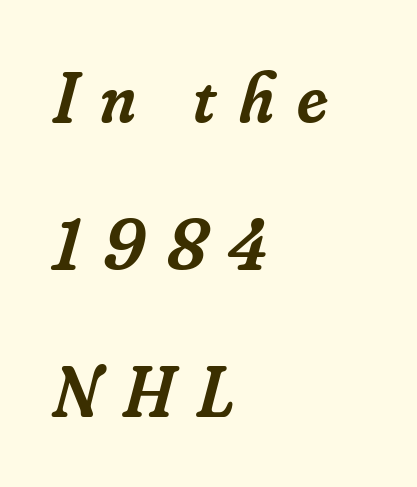
{"serif": "yes", "italic": "yes", "lean": "right", "slant_degrees": 16, "bold": "semi", "weight": "semibold", "width": "normal", "stroke_contrast": "low", "x_height": "small", "monospaced": "no", "underline": "no", "align": "left", "line_spacing": "loose", "line_spacing_ratio": 2.07, "letter_spacing": "wide", "letter_spacing_em": 0.32, "glyph_px": 71}
